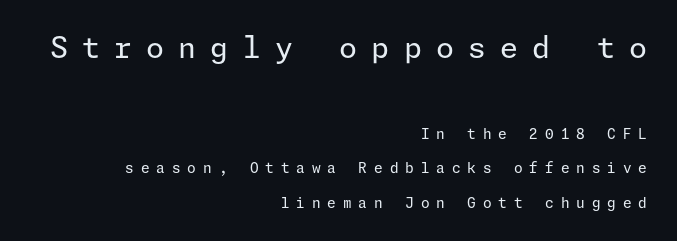
Unlike a traditional serif, this face leaves its strokes unadorned. Unbolded letterforms with no extra heft. Italic? Not at all — the glyphs are vertical. In terms of leading, this rendering errs on the spacious side.
